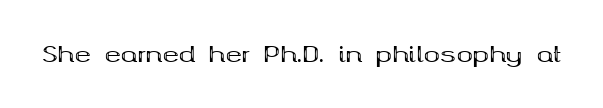
Q: Is the text bold? A: Yes.
Q: Is the text italic (slanted)? A: No, it is upright.
Q: Is the text underlined? A: No.
Q: Is the spacing between letters normal or unusually wide? A: Normal.
